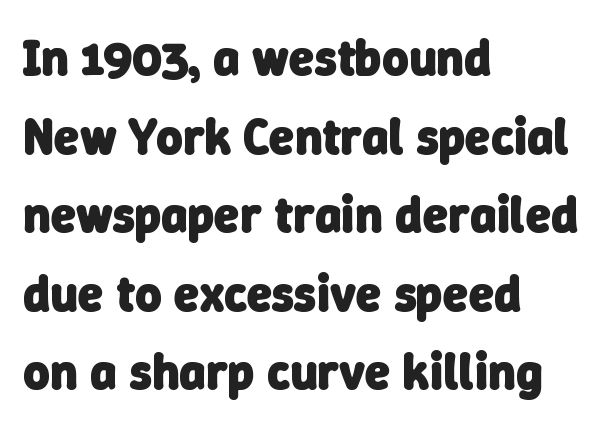
Q: Is the text bold? A: Yes.
Q: Is the typeface a serif or a sans-serif typeface? A: Sans-serif.
Q: Is the text underlined? A: No.
Q: How is the paragraph aligned? A: Left-aligned.
Q: Is the spacing between letters normal or unusually wide? A: Normal.
Q: Is the spacing between lines tight, normal or loose? A: Normal.
Q: Width (condensed, normal, or wide)? A: Normal.
Q: Stroke contrast? A: Low.
Q: x-height? A: Medium.
Q: Monospaced? A: No.
